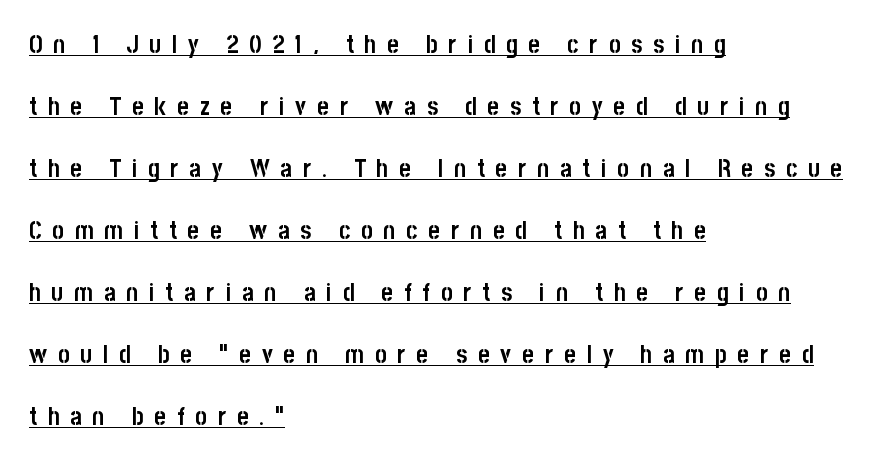
Q: Is the text bold? A: Yes.
Q: Is the text italic (slanted)? A: No, it is upright.
Q: Is the text underlined? A: Yes.
Q: How is the paragraph aligned? A: Left-aligned.
Q: Is the spacing between letters normal or unusually wide? A: Unusually wide.
Q: Is the spacing between lines tight, normal or loose? A: Loose.
